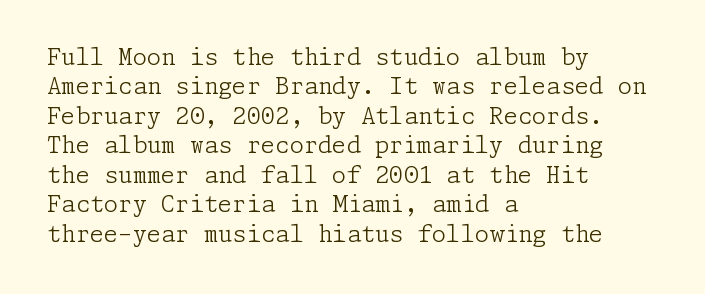
It's the straight-up-and-down kind of type. The face used here is rendered with its standard letterfit. The setting favours the left margin, as ordinary paragraphs usually do. This is not heavy type; no bold has been used. Interline gaps are of average width in this sample.
